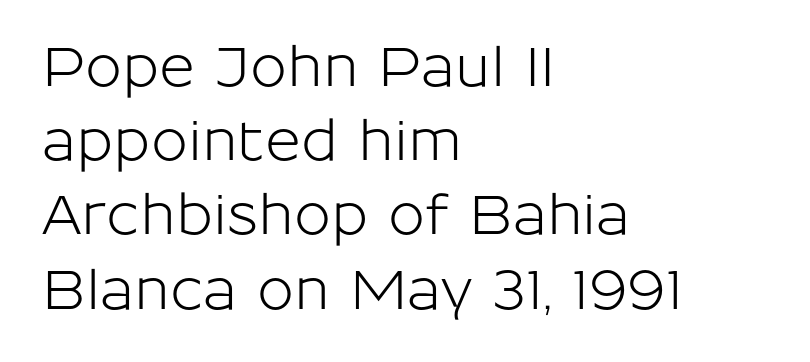
The image shows 55 px sans-serif type, upright; set left-aligned, normal line spacing (1.35x), normal letter spacing, not underlined; low stroke contrast and a medium x-height.
